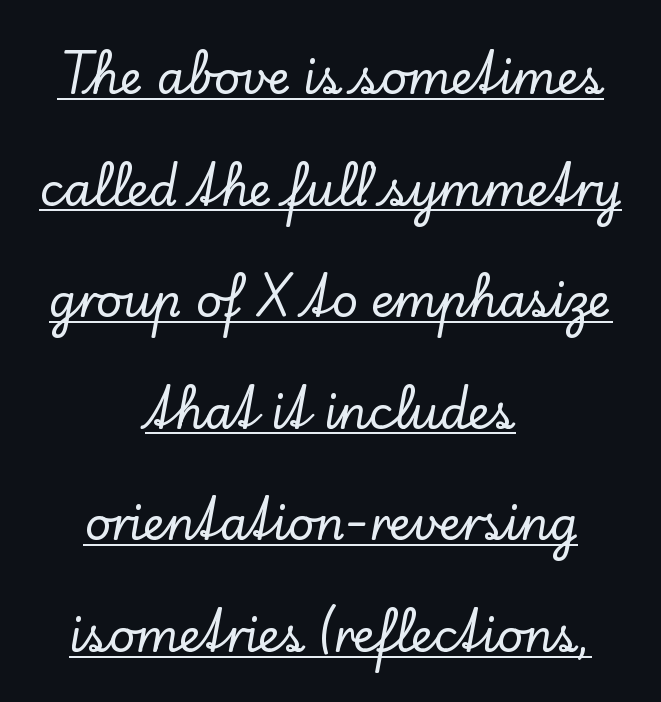
Q: Is the text italic (slanted)? A: Yes.
Q: Is the typeface a serif or a sans-serif typeface? A: Serif.
Q: Is the text underlined? A: Yes.
Q: How is the paragraph aligned? A: Centered.
Q: Is the spacing between letters normal or unusually wide? A: Normal.
Q: Is the spacing between lines tight, normal or loose? A: Loose.
Q: Width (condensed, normal, or wide)? A: Normal.
Q: Stroke contrast? A: Low.
Q: x-height? A: Small.
Q: Monospaced? A: No.
